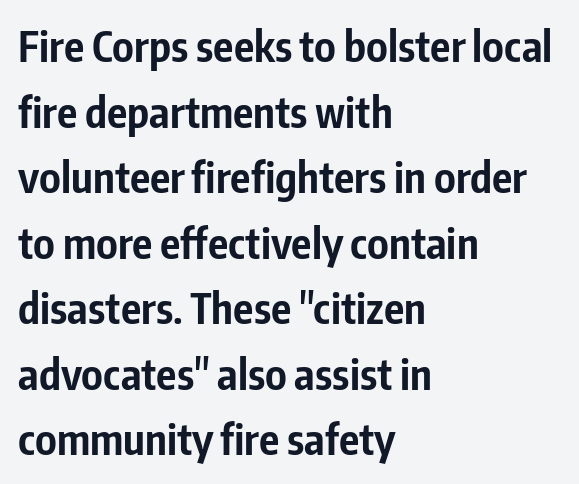
Q: Is the text bold? A: Yes.
Q: Is the text italic (slanted)? A: No, it is upright.
Q: Is the typeface a serif or a sans-serif typeface? A: Sans-serif.
Q: Is the text underlined? A: No.
Q: How is the paragraph aligned? A: Left-aligned.
Q: Is the spacing between letters normal or unusually wide? A: Normal.
Q: Is the spacing between lines tight, normal or loose? A: Normal.
Q: Width (condensed, normal, or wide)? A: Condensed.
Q: Stroke contrast? A: Low.
Q: x-height? A: Medium.
Q: Monospaced? A: No.
